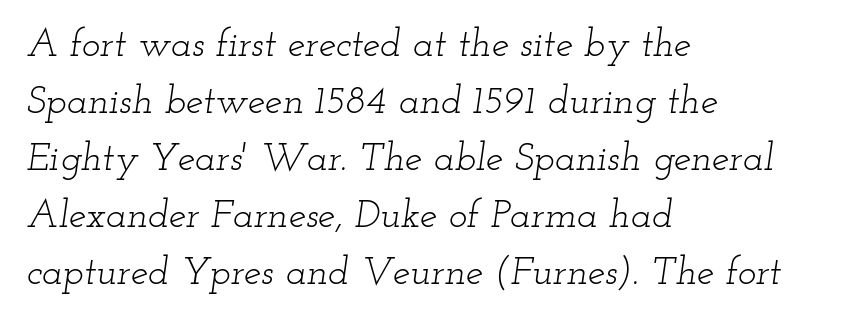
{"serif": "yes", "italic": "yes", "lean": "right", "slant_degrees": 12, "bold": "no", "weight": "light", "width": "wide", "stroke_contrast": "low", "x_height": "small", "monospaced": "no", "underline": "no", "align": "left", "line_spacing": "normal", "line_spacing_ratio": 1.46, "letter_spacing": "normal", "letter_spacing_em": 0.0, "glyph_px": 39}
